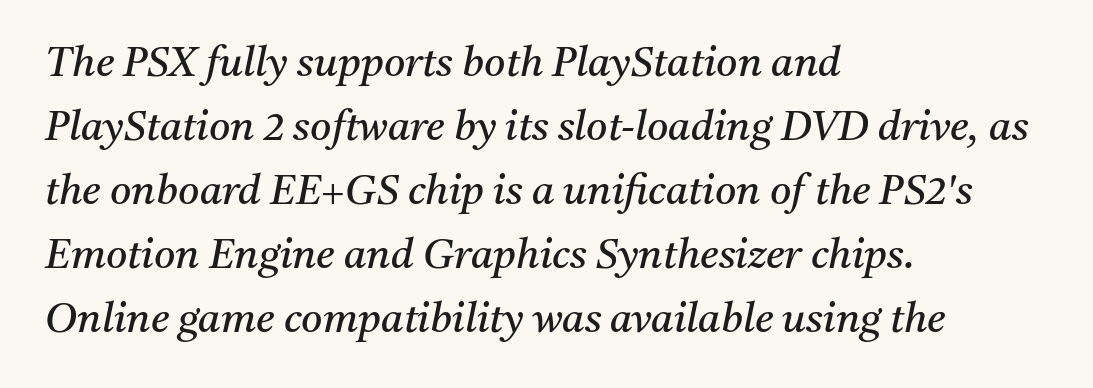
Horizontally, the lines are justified to the leading edge only. Are there feet on the stems? There are — it's a serif. Between one letter and the next there's only the usual sliver of space. Here the designer chose a conventional face with non-uniform glyph widths. A typesetter would mark this as italic.
